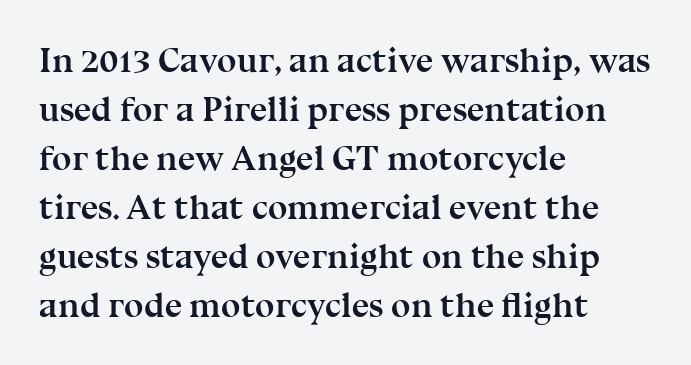
The image shows 35 px semibold serif type, upright; set left-aligned, normal line spacing (1.4x), normal letter spacing, not underlined; medium stroke contrast and a medium x-height.
